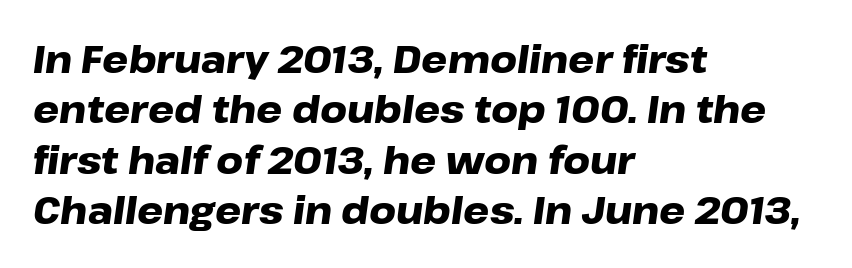
Q: Is the text bold? A: Yes.
Q: Is the text italic (slanted)? A: Yes, it leans right by about 8 degrees.
Q: Is the text underlined? A: No.
Q: How is the paragraph aligned? A: Left-aligned.
Q: Is the spacing between letters normal or unusually wide? A: Normal.
Q: Is the spacing between lines tight, normal or loose? A: Normal.
Q: Width (condensed, normal, or wide)? A: Wide.
Q: Stroke contrast? A: Low.
Q: x-height? A: Medium.
Q: Monospaced? A: No.
